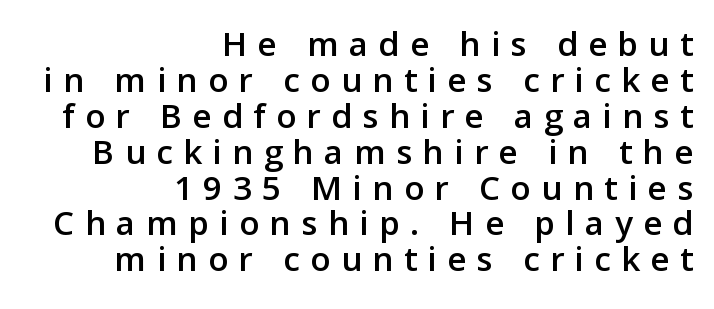
If you measured baseline to baseline, you'd find a short distance. The passage shown is not underscored anywhere. The axis of the letterforms is exactly vertical. This is sans-serif lettering, the kind often seen on screens and signage. Do the characters align in a grid? No, the font is proportional. The setting favours the right margin, as signatures and pull-quotes sometimes do.
